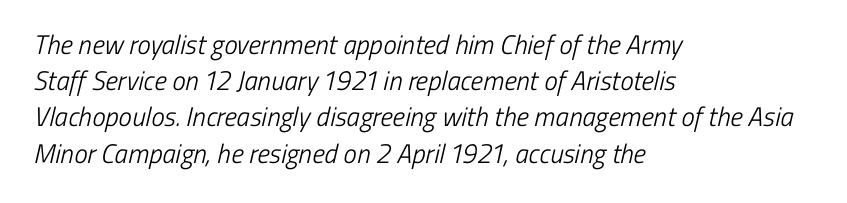
Leading: standard. Standard letterfit; no display-style spreading of the glyphs. The strokes are not fattened; the text isn't bold. All the whitespace from short lines collects on the right. Glance below the letters and you will spot only blank space.
